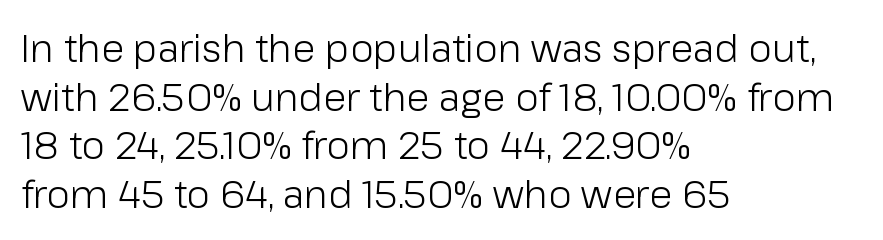
The image shows 38 px light sans-serif type, upright; set left-aligned, normal line spacing (1.28x), normal letter spacing, not underlined; low stroke contrast and a medium x-height.
